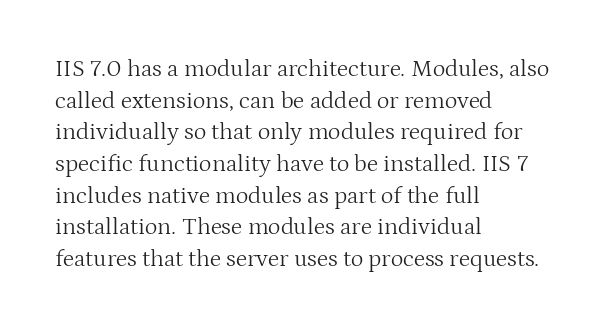
{"italic": "no", "bold": "no", "underline": "no", "align": "left", "line_spacing": "normal", "line_spacing_ratio": 1.32, "letter_spacing": "normal", "letter_spacing_em": 0.0, "glyph_px": 24}
